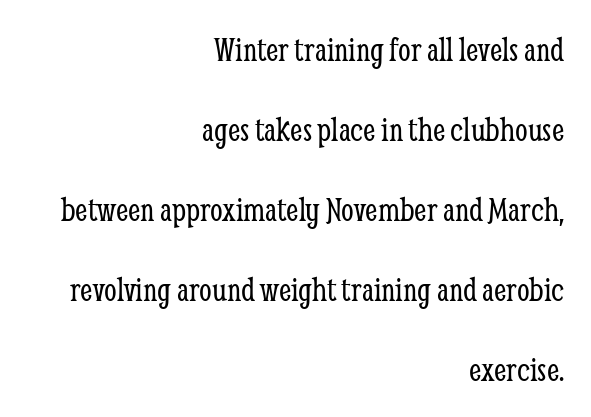
The image shows 36 px light, condensed serif type, upright; set right-aligned, loose line spacing (2.22x), normal letter spacing, not underlined; low stroke contrast and a medium x-height.
